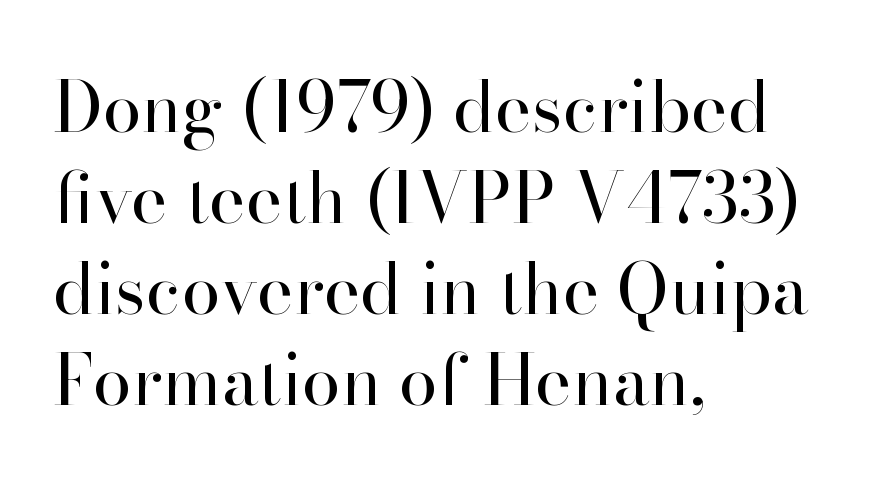
{"serif": "yes", "italic": "no", "bold": "no", "weight": "regular", "width": "normal", "stroke_contrast": "high", "x_height": "small", "monospaced": "no", "underline": "no", "align": "left", "line_spacing": "normal", "line_spacing_ratio": 1.3, "letter_spacing": "normal", "letter_spacing_em": 0.0, "glyph_px": 70}
